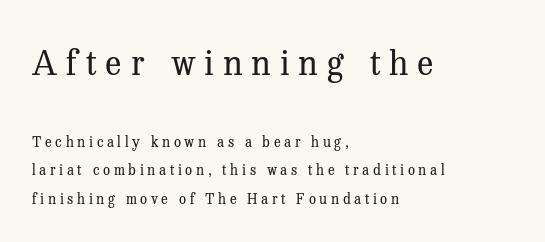
The image shows 34 px regular-weight serif type, upright; set left-aligned, loose line spacing (2.04x), unusually wide letter spacing (+0.26 em), not underlined; the first (top) block is 2.43x larger; medium stroke contrast and a medium x-height.
